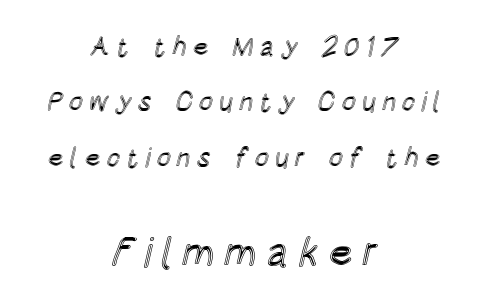
The image shows 41 px condensed type; set centered, loose line spacing (2.05x), unusually wide letter spacing (+0.21 em), not underlined; the second (bottom) block is 1.52x larger; a large x-height.
